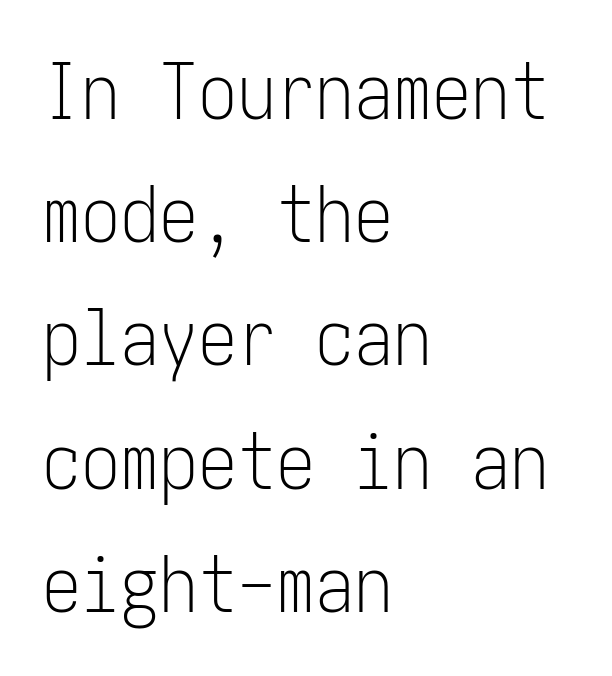
The image shows 78 px light, condensed sans-serif type, upright; set left-aligned, normal line spacing (1.58x), normal letter spacing, not underlined; low stroke contrast and a medium x-height.
